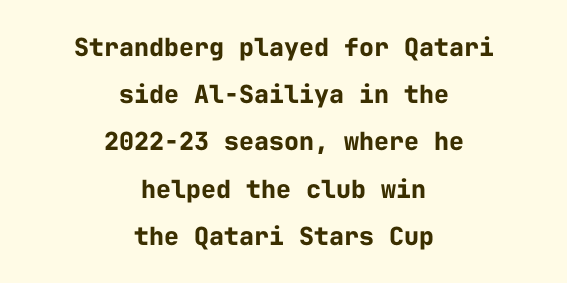
Q: Is the text bold? A: Yes.
Q: Is the text italic (slanted)? A: No, it is upright.
Q: Is the text underlined? A: No.
Q: How is the paragraph aligned? A: Centered.
Q: Is the spacing between letters normal or unusually wide? A: Normal.
